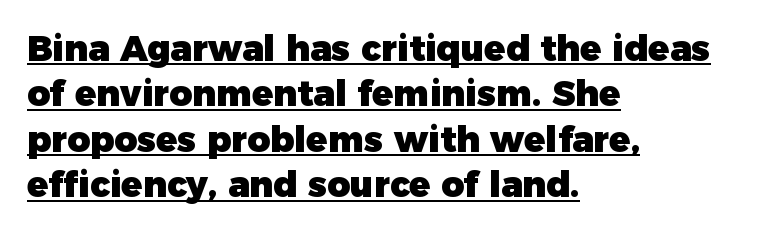
The image shows 35 px heavy sans-serif type, upright; set left-aligned, normal line spacing (1.3x), normal letter spacing, underlined; low stroke contrast and a medium x-height.
